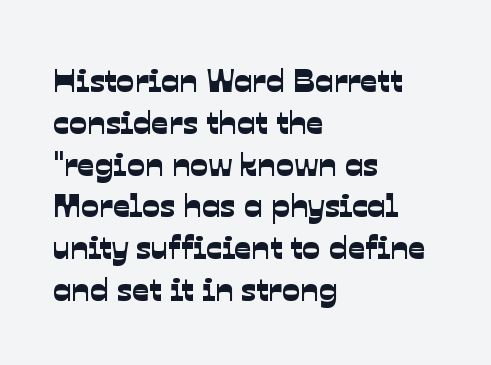
{"serif": "no", "width": "normal", "stroke_contrast": "low", "x_height": "medium", "monospaced": "no", "underline": "no", "align": "left", "line_spacing_ratio": 1.23, "letter_spacing": "normal", "letter_spacing_em": 0.0, "glyph_px": 34}
